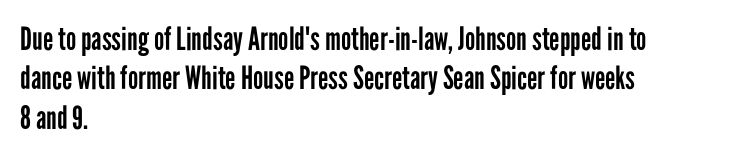
Q: Is the text bold? A: No.
Q: Is the text italic (slanted)? A: No, it is upright.
Q: Is the typeface a serif or a sans-serif typeface? A: Sans-serif.
Q: Is the text underlined? A: No.
Q: How is the paragraph aligned? A: Left-aligned.
Q: Is the spacing between letters normal or unusually wide? A: Normal.
Q: Width (condensed, normal, or wide)? A: Condensed.
Q: Stroke contrast? A: Low.
Q: x-height? A: Medium.
Q: Monospaced? A: No.
